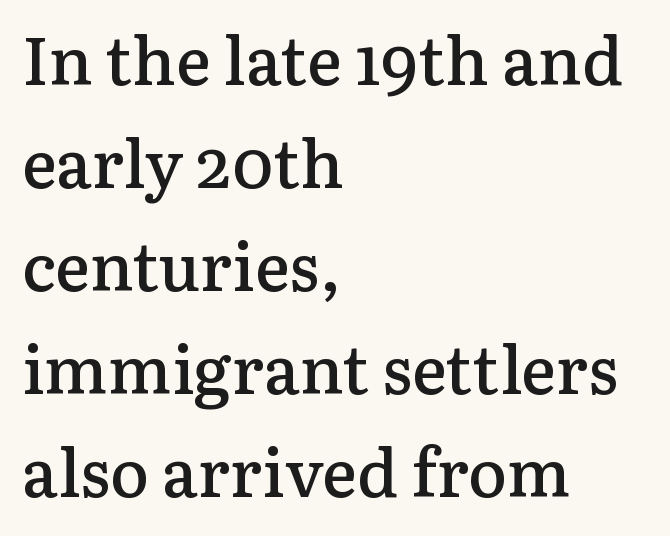
The image shows 66 px semibold serif type, upright; set left-aligned, normal line spacing (1.56x), normal letter spacing, not underlined; low stroke contrast and a medium x-height.
